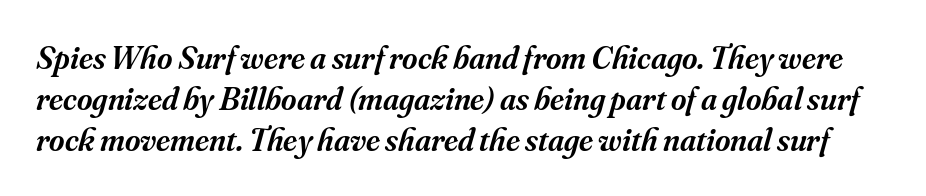
The image shows 33 px semibold serif type, italic (leaning right); set line spacing 1.24x, normal letter spacing, not underlined; medium stroke contrast and a small x-height.
